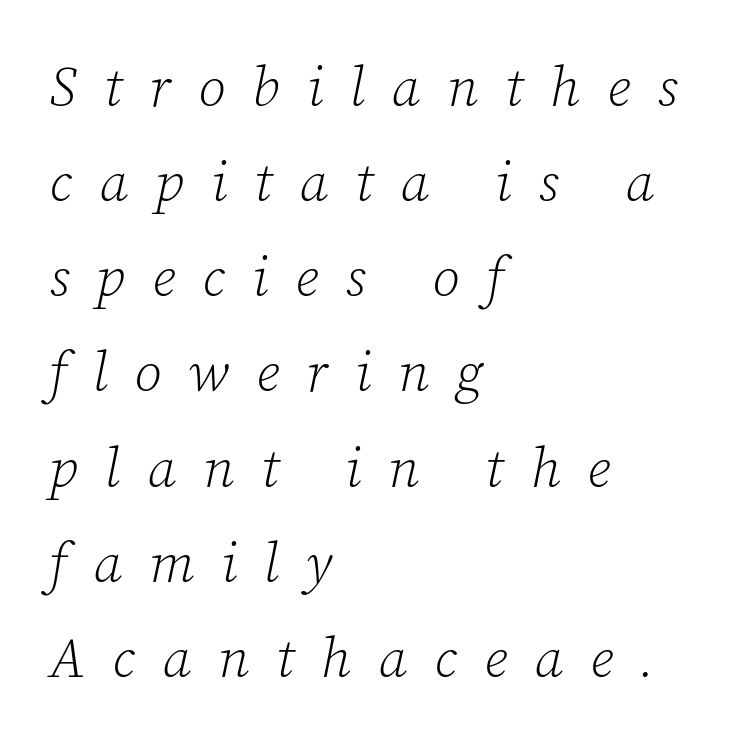
The image shows 55 px light serif type, italic (leaning right); set left-aligned, line spacing 1.73x, unusually wide letter spacing (+0.49 em), not underlined; low stroke contrast and a medium x-height.
